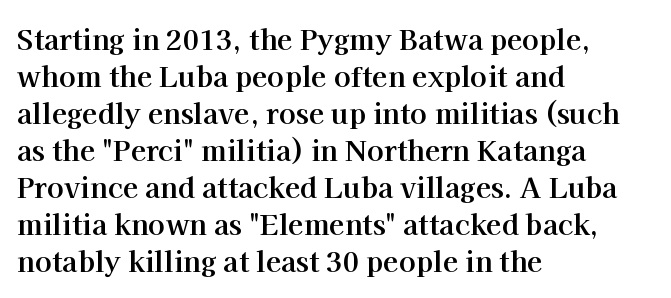
The image shows 28 px bold serif type, upright; set left-aligned, normal line spacing (1.32x), normal letter spacing, not underlined; high stroke contrast and a medium x-height.
